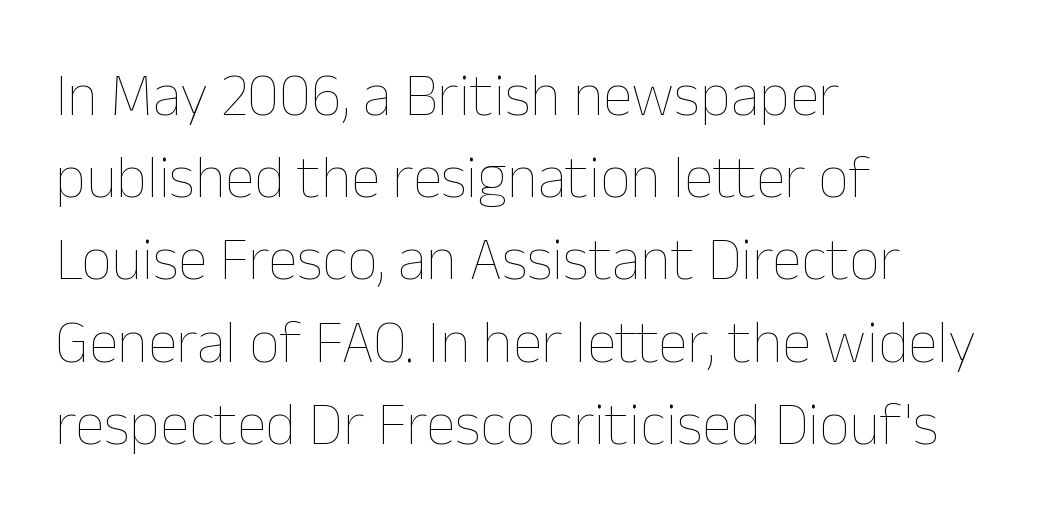
The image shows 60 px thin type, upright; set left-aligned, normal line spacing (1.37x), normal letter spacing, not underlined; low stroke contrast and a medium x-height.
